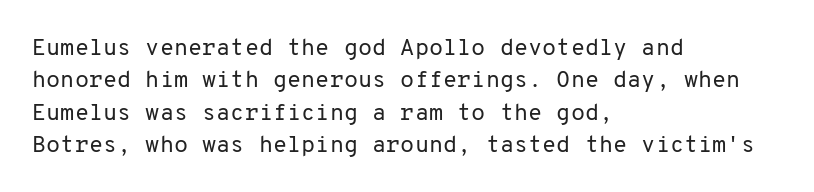
The tracking reads as untouched default to a designer's eye. Layout note: lines flush left. Students, observe: this is what conventionally led text looks like. Underline: absent.
